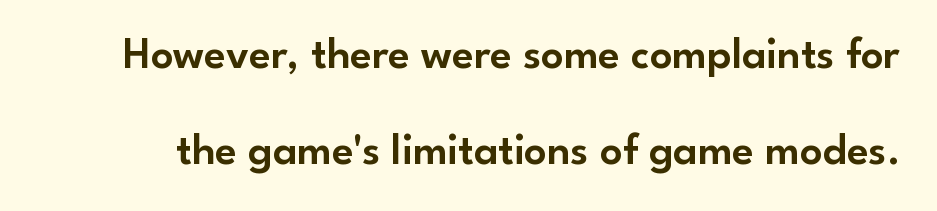
{"serif": "no", "italic": "no", "width": "normal", "stroke_contrast": "low", "x_height": "small", "monospaced": "no", "underline": "no", "line_spacing": "loose", "line_spacing_ratio": 2.18, "letter_spacing": "normal", "letter_spacing_em": 0.0, "glyph_px": 44}
